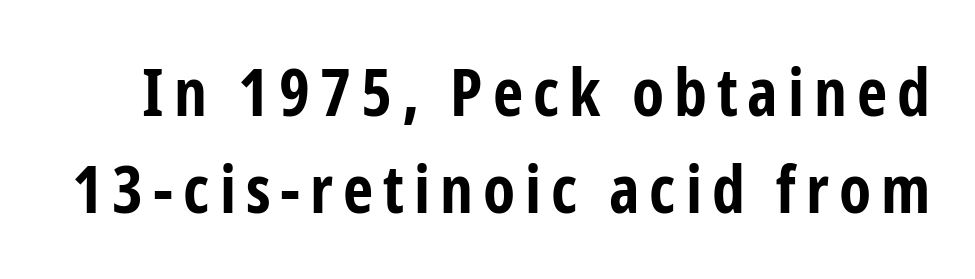
{"serif": "no", "italic": "no", "bold": "yes", "weight": "bold", "width": "condensed", "stroke_contrast": "low", "x_height": "medium", "monospaced": "no", "underline": "no", "line_spacing": "normal", "line_spacing_ratio": 1.47, "glyph_px": 66}
